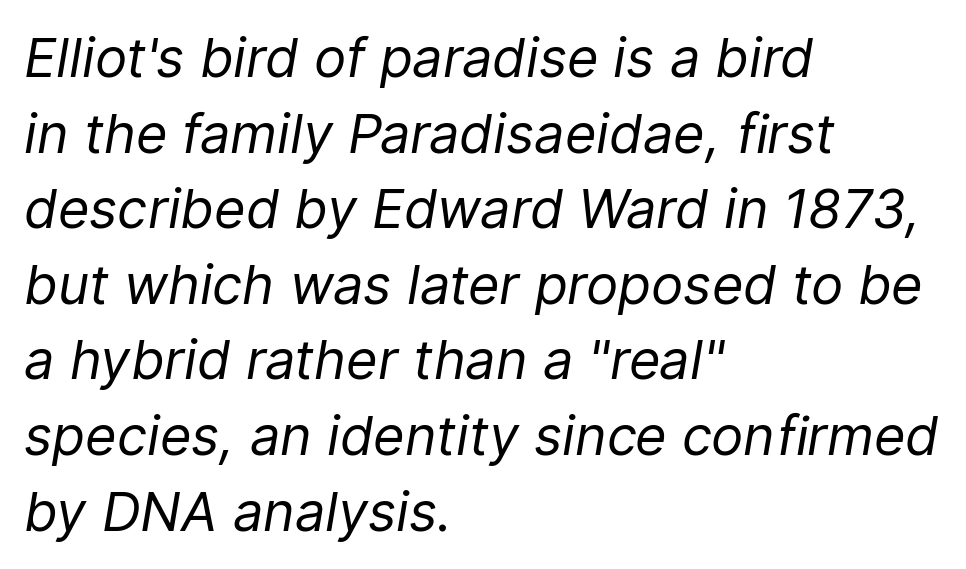
{"italic": "yes", "lean": "right", "slant_degrees": 9, "bold": "no", "weight": "regular", "width": "normal", "stroke_contrast": "low", "x_height": "medium", "monospaced": "no", "underline": "no", "align": "left", "line_spacing": "normal", "line_spacing_ratio": 1.4, "letter_spacing": "normal", "letter_spacing_em": 0.0, "glyph_px": 54}
